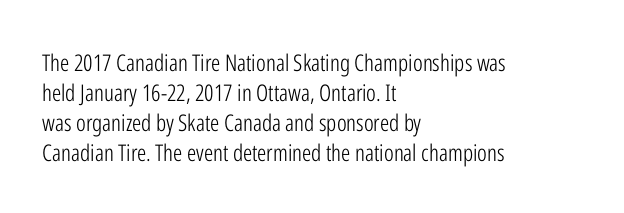
The image shows 23 px text type, upright; set left-aligned, normal line spacing (1.31x), normal letter spacing, not underlined.
